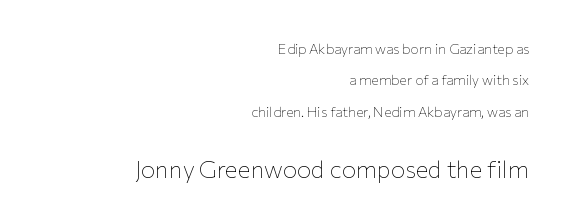
The specimen omits any rule beneath the text block's lines. Look at the glyph heights: the lower group is clearly the bigger setting. The typeface has the unassuming heft of standard copy or less. A typesetter would mark this as roman, not italic.
